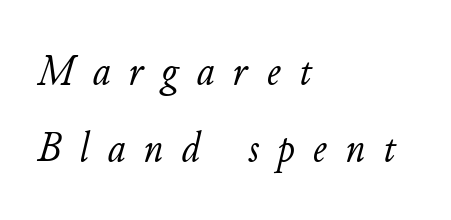
The image shows 44 px light type, italic (leaning right); set left-aligned, line spacing 1.75x, unusually wide letter spacing (+0.42 em), not underlined; low stroke contrast and a small x-height.
